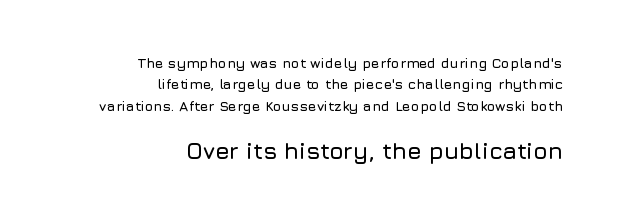
{"italic": "no", "underline": "no", "align": "right", "line_spacing": "normal", "line_spacing_ratio": 1.52, "letter_spacing": "normal", "letter_spacing_em": 0.0, "larger_block": "second", "size_ratio": 1.64, "glyph_px": 23}
